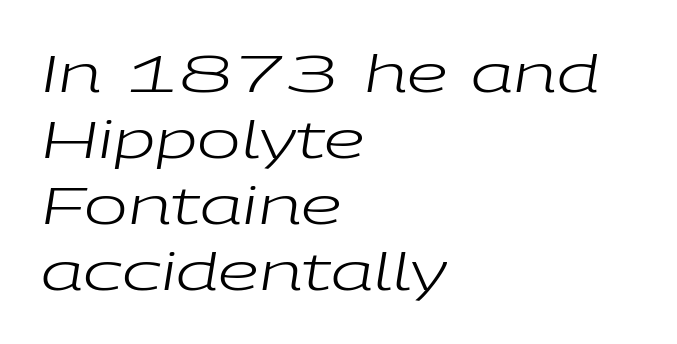
{"italic": "yes", "lean": "right", "slant_degrees": 9, "bold": "no", "weight": "regular", "width": "wide", "stroke_contrast": "low", "x_height": "medium", "monospaced": "no", "underline": "no", "align": "left", "line_spacing": "normal", "line_spacing_ratio": 1.27, "letter_spacing": "normal", "letter_spacing_em": 0.0, "glyph_px": 52}
